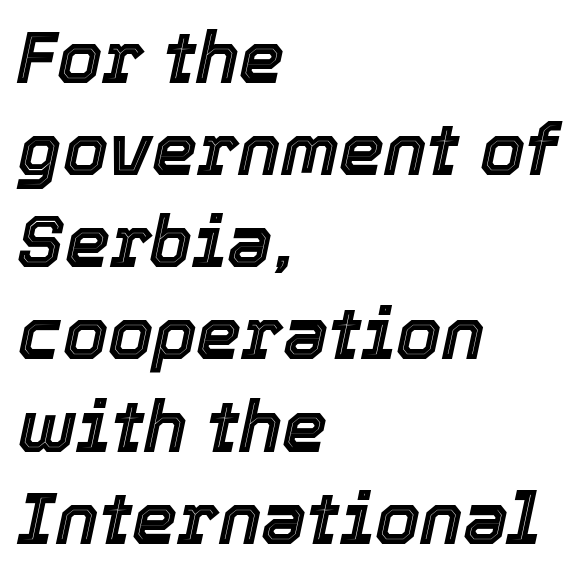
The image shows 72 px text type, italic (leaning right); set left-aligned, normal line spacing (1.28x), normal letter spacing, not underlined; a medium x-height.
